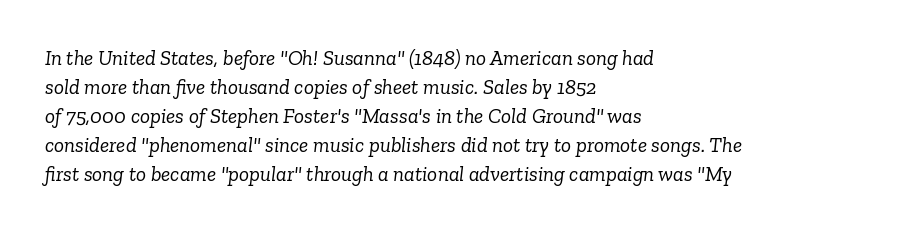
{"italic": "yes", "lean": "right", "slant_degrees": 6, "bold": "no", "underline": "no", "align": "left", "line_spacing": "normal", "line_spacing_ratio": 1.38, "letter_spacing": "normal", "letter_spacing_em": 0.0, "glyph_px": 21}
